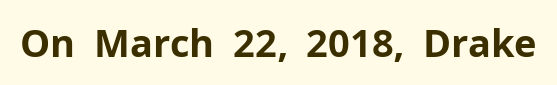
The text was rendered using a sans face with plain stroke endings. A typesetter would call this zero additional tracking. If you drew a line through each stem, it would be perfectly vertical. The rendering uses a bold face; every stroke is thick and dark. Descender tails drop into unmarked territory.
